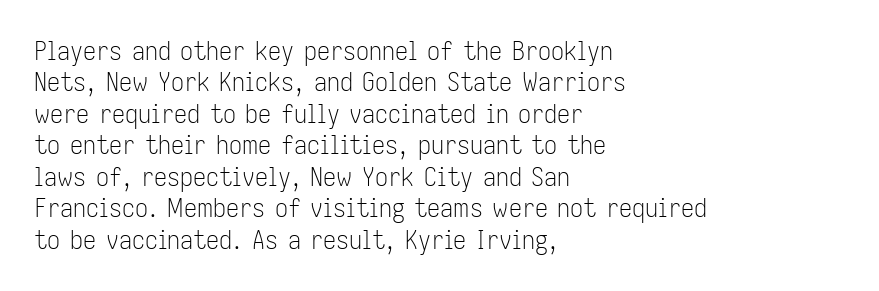
The image shows 26 px text type, upright; set left-aligned, line spacing 1.21x, normal letter spacing, not underlined.
